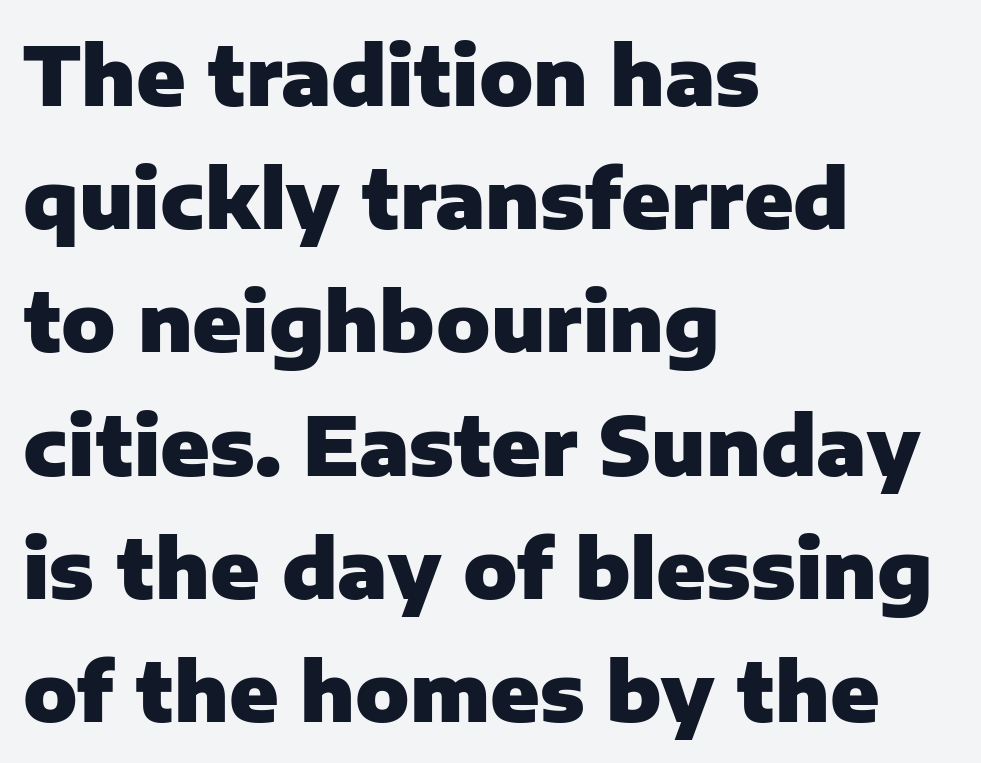
You can tell it's not italic because the verticals are truly vertical. The space between consecutive lines is moderate. Descender tails drop into unmarked territory. A full-strength bold gives these letters their thick strokes.
